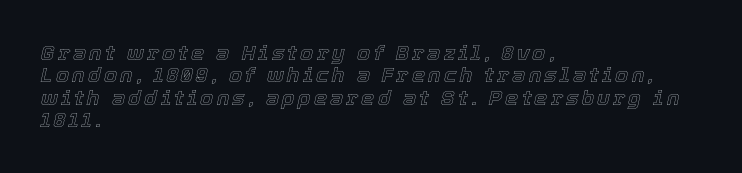
Q: Is the text italic (slanted)? A: Yes, it leans right by about 12 degrees.
Q: Is the text underlined? A: No.
Q: How is the paragraph aligned? A: Left-aligned.
Q: Is the spacing between lines tight, normal or loose? A: Tight.
